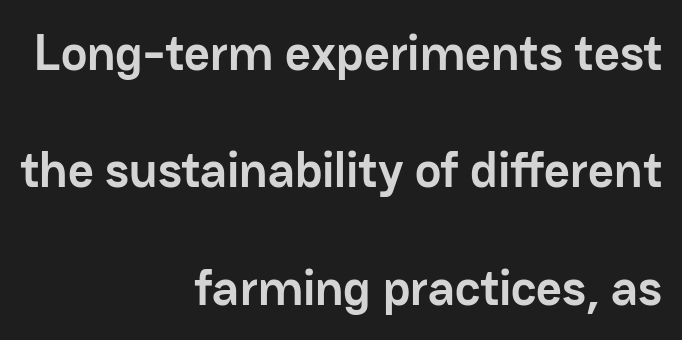
{"serif": "no", "italic": "no", "bold": "yes", "weight": "semibold", "width": "normal", "stroke_contrast": "low", "x_height": "medium", "monospaced": "no", "underline": "no", "align": "right", "line_spacing": "loose", "line_spacing_ratio": 2.35, "letter_spacing": "normal", "letter_spacing_em": 0.0, "glyph_px": 50}
